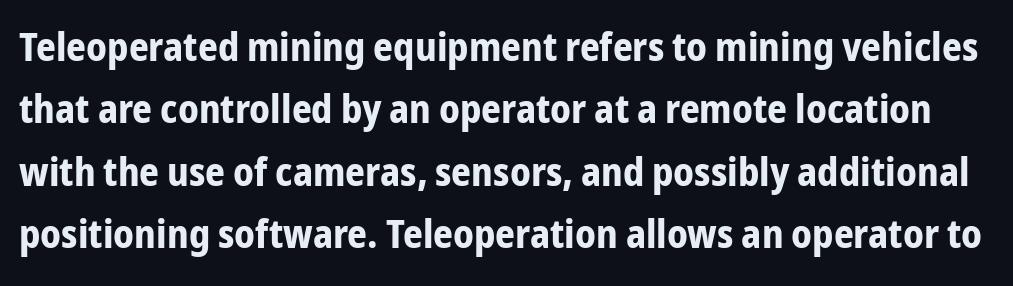
Q: Is the text bold? A: Yes.
Q: Is the text italic (slanted)? A: No, it is upright.
Q: Is the typeface a serif or a sans-serif typeface? A: Sans-serif.
Q: Is the text underlined? A: No.
Q: Is the spacing between letters normal or unusually wide? A: Normal.
Q: Is the spacing between lines tight, normal or loose? A: Normal.
Q: Width (condensed, normal, or wide)? A: Condensed.
Q: Stroke contrast? A: Low.
Q: x-height? A: Medium.
Q: Monospaced? A: No.
